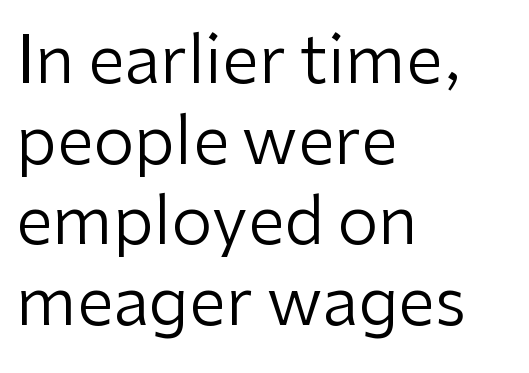
{"serif": "no", "italic": "no", "bold": "no", "weight": "regular", "width": "normal", "stroke_contrast": "low", "x_height": "medium", "monospaced": "no", "underline": "no", "align": "left", "line_spacing_ratio": 1.22, "letter_spacing": "normal", "letter_spacing_em": 0.0, "glyph_px": 66}
